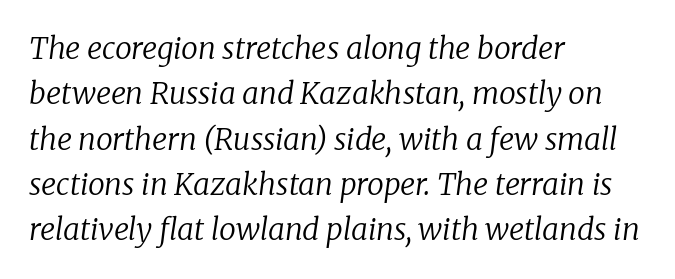
Q: Is the text bold? A: No.
Q: Is the text italic (slanted)? A: Yes, it leans right by about 8 degrees.
Q: Is the typeface a serif or a sans-serif typeface? A: Serif.
Q: Is the text underlined? A: No.
Q: How is the paragraph aligned? A: Left-aligned.
Q: Is the spacing between letters normal or unusually wide? A: Normal.
Q: Is the spacing between lines tight, normal or loose? A: Normal.
Q: Width (condensed, normal, or wide)? A: Normal.
Q: Stroke contrast? A: Low.
Q: x-height? A: Medium.
Q: Monospaced? A: No.
